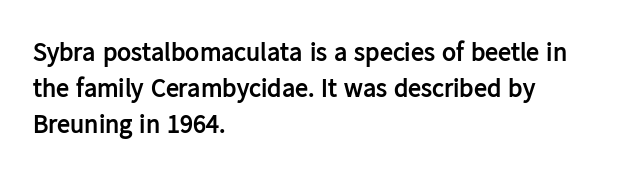
{"italic": "no", "bold": "yes", "underline": "no", "align": "left", "line_spacing": "normal", "line_spacing_ratio": 1.39, "letter_spacing": "normal", "letter_spacing_em": 0.0, "glyph_px": 26}
